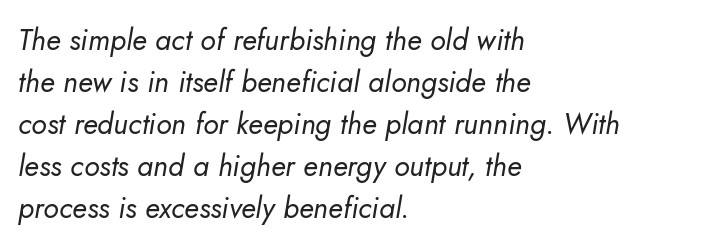
The image shows 29 px regular-weight type, italic (leaning right); set left-aligned, normal line spacing (1.45x), normal letter spacing, not underlined; low stroke contrast and a small x-height.
